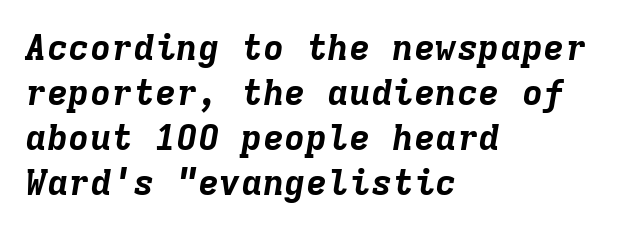
Plain, unruled lines of type. Between one letter and the next there's only the usual sliver of space. A typesetter would call this leading conventional body-copy spacing. Notice how the passage keeps a crisp vertical edge on the left only.
